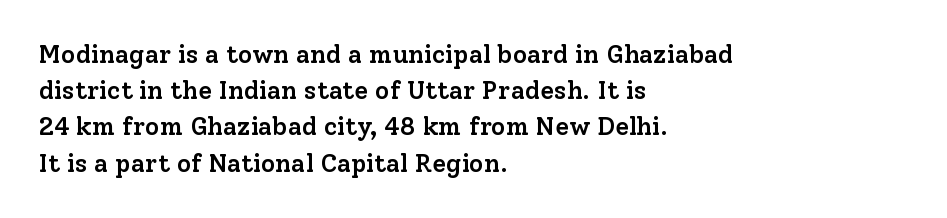
Caption: semibold face, moderately heavy strokes. Type without underlining. Quick note: interline space is typical. Vertical strokes here are truly vertical. Caption: multi-line text, flush left, ragged right.
